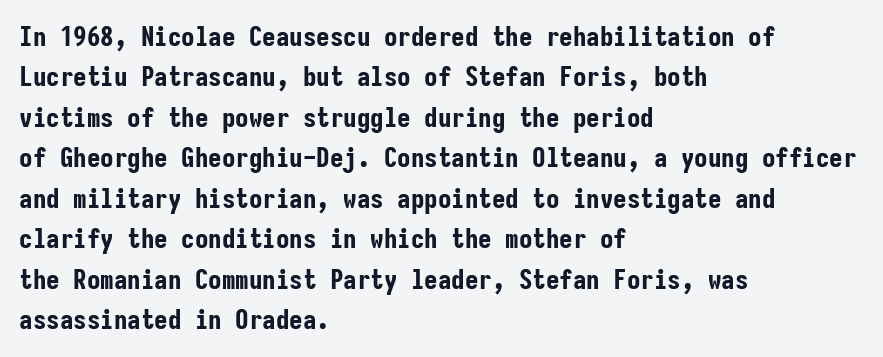
Look at the tracking — it's just the regular setting, nothing added. A classic flush-left, rag-right setting is used for this passage. Lines of text with bare space underneath. The font's upright variant was chosen for this text.
